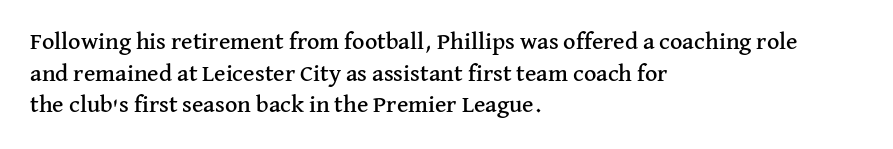
The letterforms sit shoulder to shoulder at normal distance. In terms of leading, this rendering sits right in the middle. The rendering anchors every line to the left-hand side. Style check: upright.
